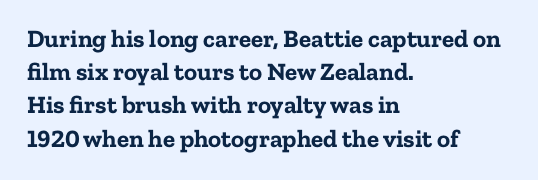
{"italic": "no", "bold": "yes", "underline": "no", "align": "left", "line_spacing": "normal", "line_spacing_ratio": 1.33, "letter_spacing": "normal", "letter_spacing_em": 0.0, "glyph_px": 25}
